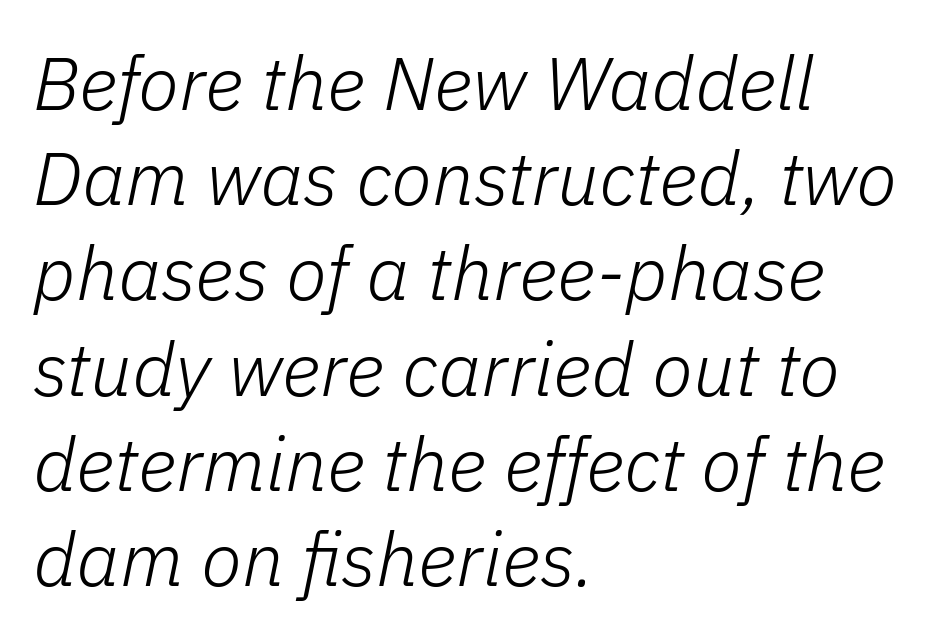
The image shows 75 px light type, italic (leaning right); set left-aligned, normal line spacing (1.27x), normal letter spacing, not underlined; low stroke contrast and a medium x-height.
